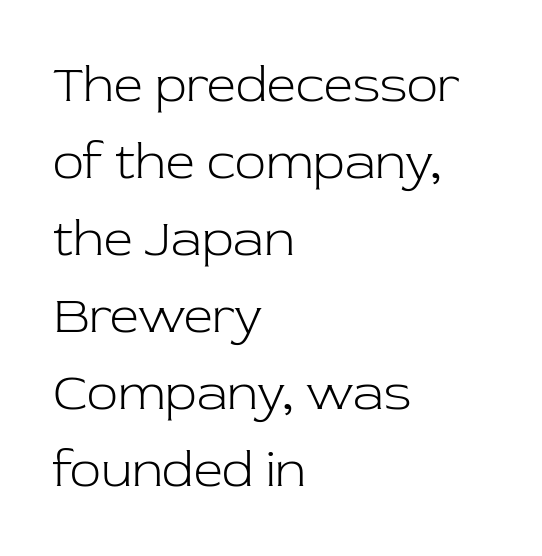
Q: Is the text bold? A: No.
Q: Is the text italic (slanted)? A: No, it is upright.
Q: Is the typeface a serif or a sans-serif typeface? A: Serif.
Q: Is the text underlined? A: No.
Q: How is the paragraph aligned? A: Left-aligned.
Q: Is the spacing between letters normal or unusually wide? A: Normal.
Q: Is the spacing between lines tight, normal or loose? A: Normal.
Q: Width (condensed, normal, or wide)? A: Normal.
Q: Stroke contrast? A: Low.
Q: x-height? A: Medium.
Q: Monospaced? A: No.
